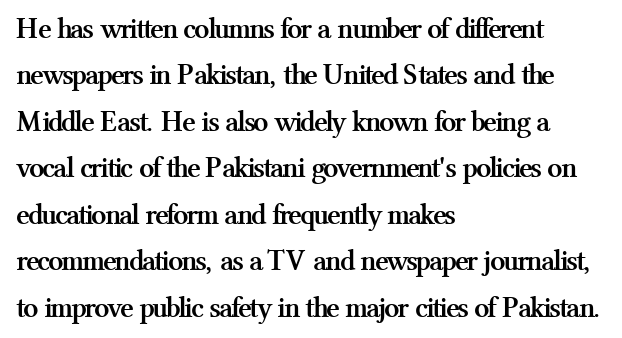
Rows of type keep a routine distance in the vertical direction. The face used here is rendered with its standard letterfit. If you drew a ruler down the left edge, every line would touch it. The gap between lines stays unmarked.
